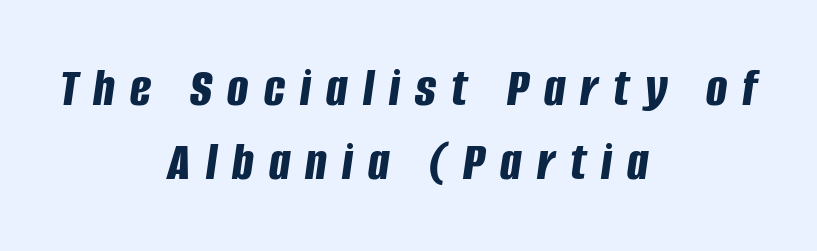
Q: Is the text bold? A: Yes.
Q: Is the text italic (slanted)? A: Yes, it leans right by about 8 degrees.
Q: Is the text underlined? A: No.
Q: How is the paragraph aligned? A: Centered.
Q: Is the spacing between letters normal or unusually wide? A: Unusually wide.
Q: Is the spacing between lines tight, normal or loose? A: Normal.
Q: Width (condensed, normal, or wide)? A: Condensed.
Q: Stroke contrast? A: Low.
Q: x-height? A: Large.
Q: Monospaced? A: No.
